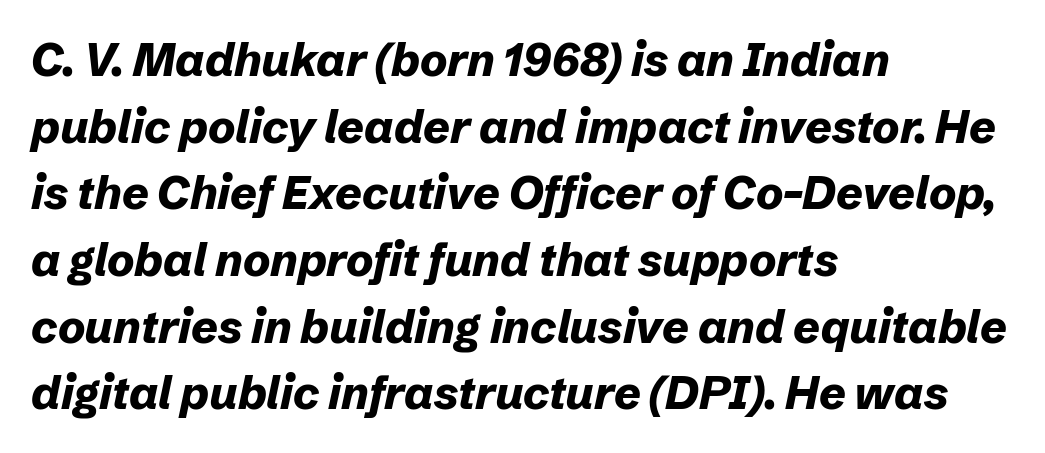
{"italic": "yes", "lean": "right", "slant_degrees": 12, "bold": "yes", "weight": "bold", "width": "normal", "stroke_contrast": "low", "x_height": "medium", "monospaced": "no", "underline": "no", "align": "left", "line_spacing": "normal", "line_spacing_ratio": 1.45, "letter_spacing": "normal", "letter_spacing_em": 0.0, "glyph_px": 46}
